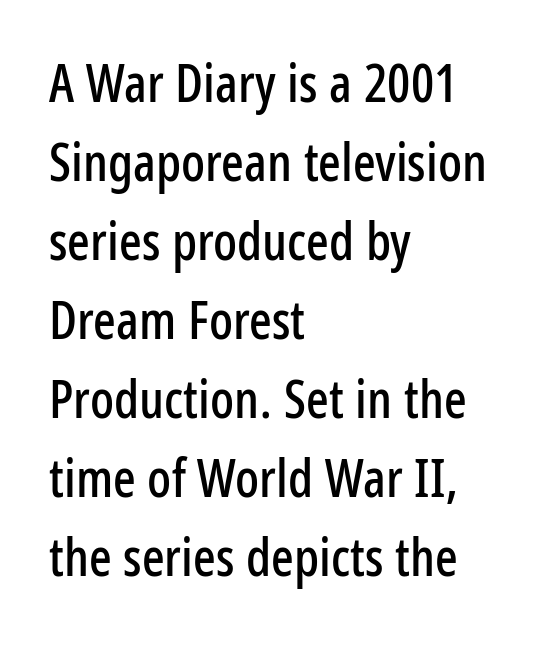
The font family rendered here belongs to the sans-serif group. This sample has the flowing, uneven cadence of proportional lettering. The glyphs are unaccompanied by any horizontal stroke below them. There is no visible air inserted between adjacent glyphs. Does the copy run flush right? No — it runs flush left. When letters stand straight like this, we call the style roman or upright.
